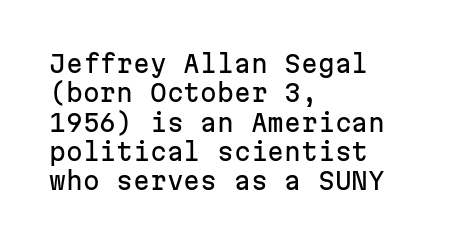
Q: Is the text italic (slanted)? A: No, it is upright.
Q: Is the text underlined? A: No.
Q: How is the paragraph aligned? A: Left-aligned.
Q: Is the spacing between letters normal or unusually wide? A: Normal.
